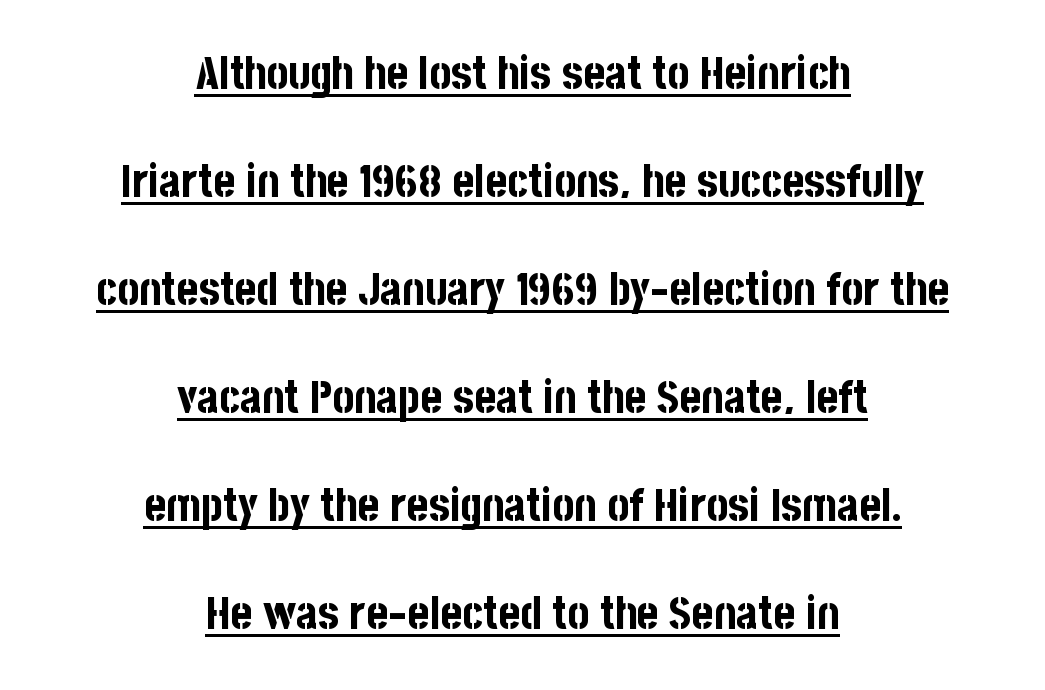
{"serif": "no", "italic": "no", "bold": "yes", "weight": "bold", "width": "condensed", "stroke_contrast": "low", "x_height": "large", "monospaced": "no", "underline": "yes", "align": "center", "line_spacing": "loose", "line_spacing_ratio": 2.35, "letter_spacing": "normal", "letter_spacing_em": 0.0, "glyph_px": 46}
